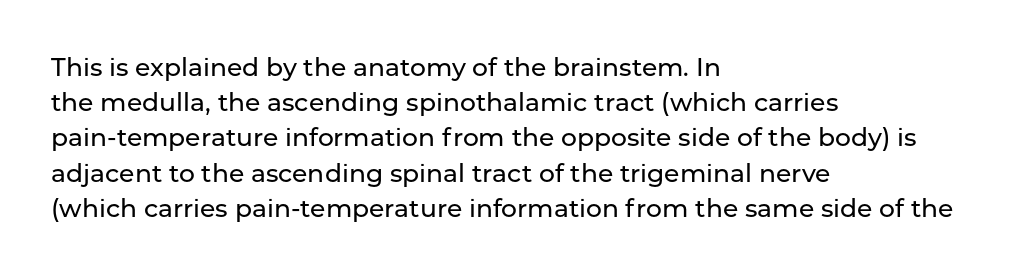
{"italic": "no", "underline": "no", "align": "left", "line_spacing": "normal", "line_spacing_ratio": 1.41, "letter_spacing": "normal", "letter_spacing_em": 0.0, "glyph_px": 25}
